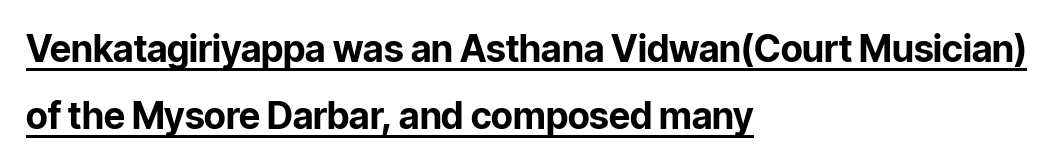
The image shows 37 px bold sans-serif type, upright; set left-aligned, line spacing 1.82x, normal letter spacing, underlined; low stroke contrast and a medium x-height.
